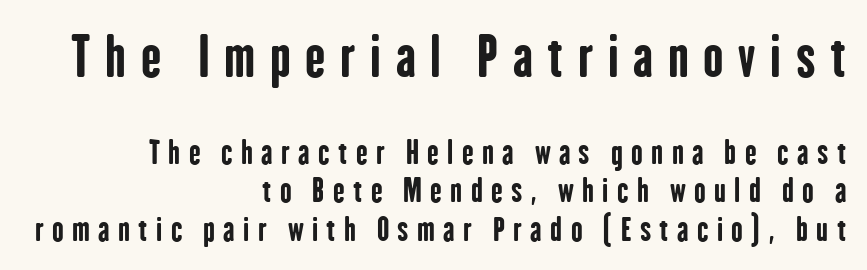
Regarding serifs, this sample does without them. The type sits square on the baseline with zero lean. A full-strength bold gives these letters their thick strokes. Short and long lines alike share a common ending point at right. The passage shown is typed in a proportional face where columns would drift. Whoever set this made the first block the dominant, larger element.
